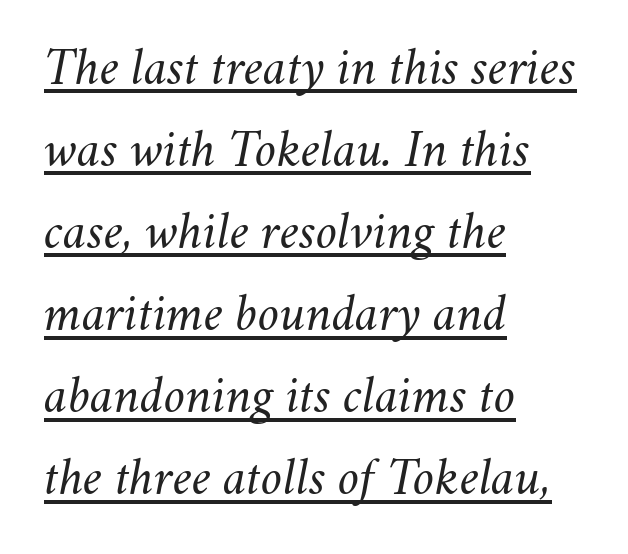
Q: Is the text bold? A: No.
Q: Is the text italic (slanted)? A: Yes, it leans right by about 11 degrees.
Q: Is the text underlined? A: Yes.
Q: How is the paragraph aligned? A: Left-aligned.
Q: Is the spacing between letters normal or unusually wide? A: Normal.
Q: Is the spacing between lines tight, normal or loose? A: Normal.
Q: Width (condensed, normal, or wide)? A: Normal.
Q: Stroke contrast? A: Medium.
Q: x-height? A: Small.
Q: Monospaced? A: No.
